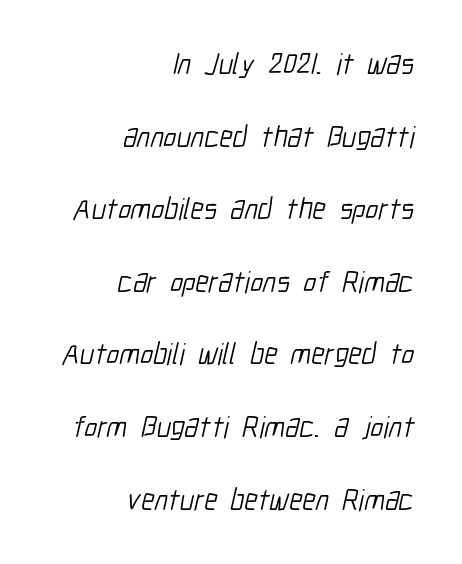
{"serif": "no", "bold": "no", "weight": "light", "width": "condensed", "stroke_contrast": "low", "x_height": "medium", "monospaced": "no", "underline": "no", "align": "right", "line_spacing": "loose", "line_spacing_ratio": 2.42, "letter_spacing": "normal", "letter_spacing_em": 0.0, "glyph_px": 30}
